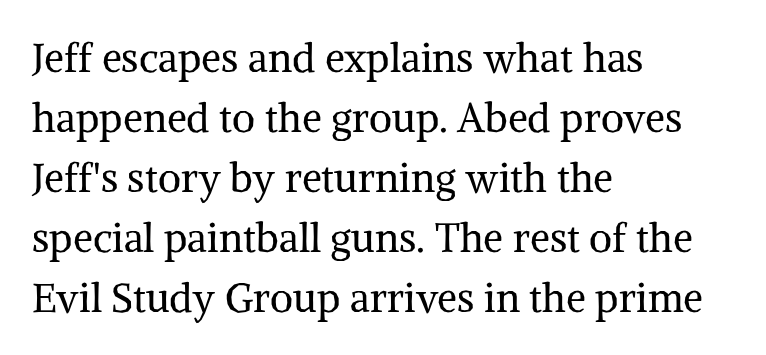
{"serif": "yes", "italic": "no", "bold": "no", "weight": "regular", "width": "normal", "stroke_contrast": "medium", "x_height": "medium", "monospaced": "no", "underline": "no", "align": "left", "line_spacing": "normal", "line_spacing_ratio": 1.5, "letter_spacing": "normal", "letter_spacing_em": 0.0, "glyph_px": 40}
